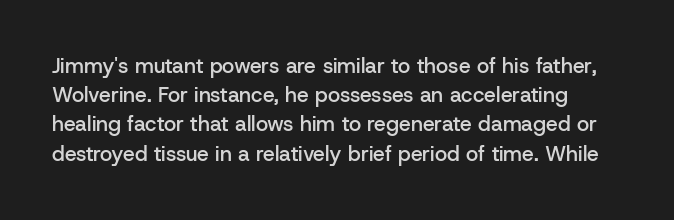
The image shows 21 px text type, upright; set normal line spacing (1.39x), normal letter spacing, not underlined.
